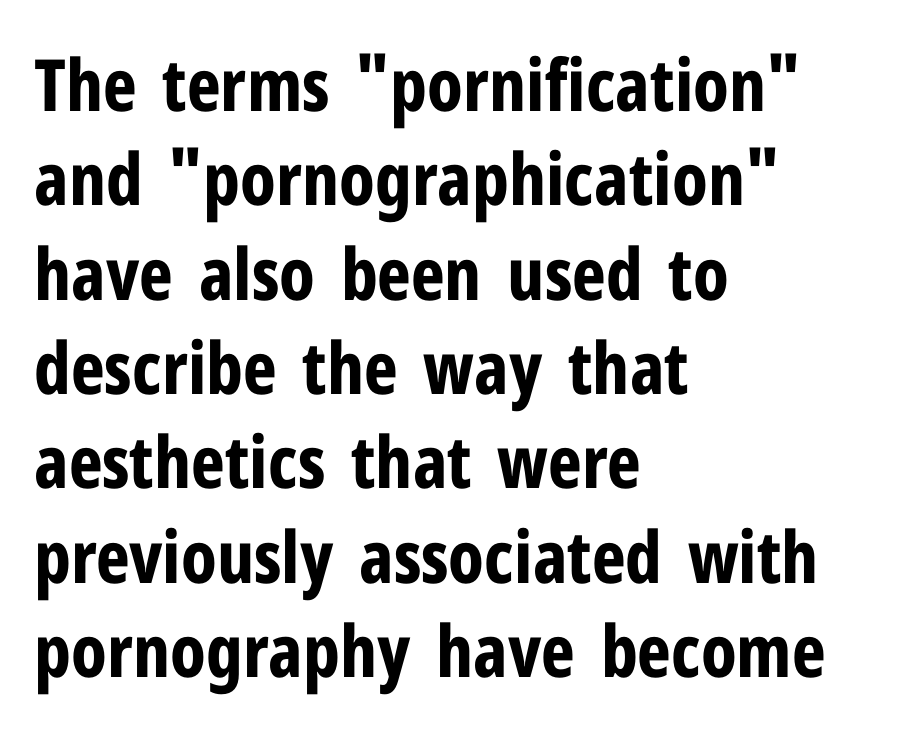
Type without underlining. Vertical spacing — default. In terms of posture, this sample is upright. A typesetter would call this proportional, since set widths differ per character. Does extra space separate the letters? No, they use regular spacing. Heavy-handed strokes throughout: this text is bold.
